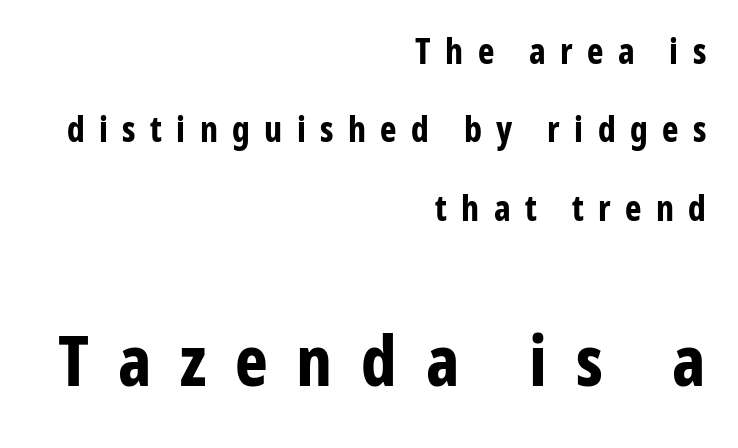
Vertical strokes here are truly vertical. Is the letter spacing exaggerated? Yes — the characters are pushed far apart. The face used here is proportionally spaced, like ordinary book or web type. Loosely led — the rows are spread out. The strip under each line holds only bare page.
